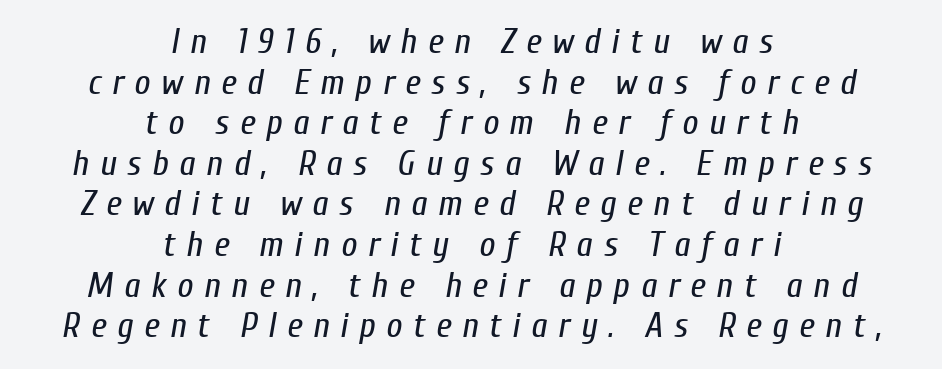
Q: Is the text bold? A: No.
Q: Is the text italic (slanted)? A: Yes, it leans right by about 10 degrees.
Q: Is the text underlined? A: No.
Q: How is the paragraph aligned? A: Centered.
Q: Is the spacing between letters normal or unusually wide? A: Unusually wide.
Q: Width (condensed, normal, or wide)? A: Condensed.
Q: Stroke contrast? A: Low.
Q: x-height? A: Medium.
Q: Monospaced? A: No.
